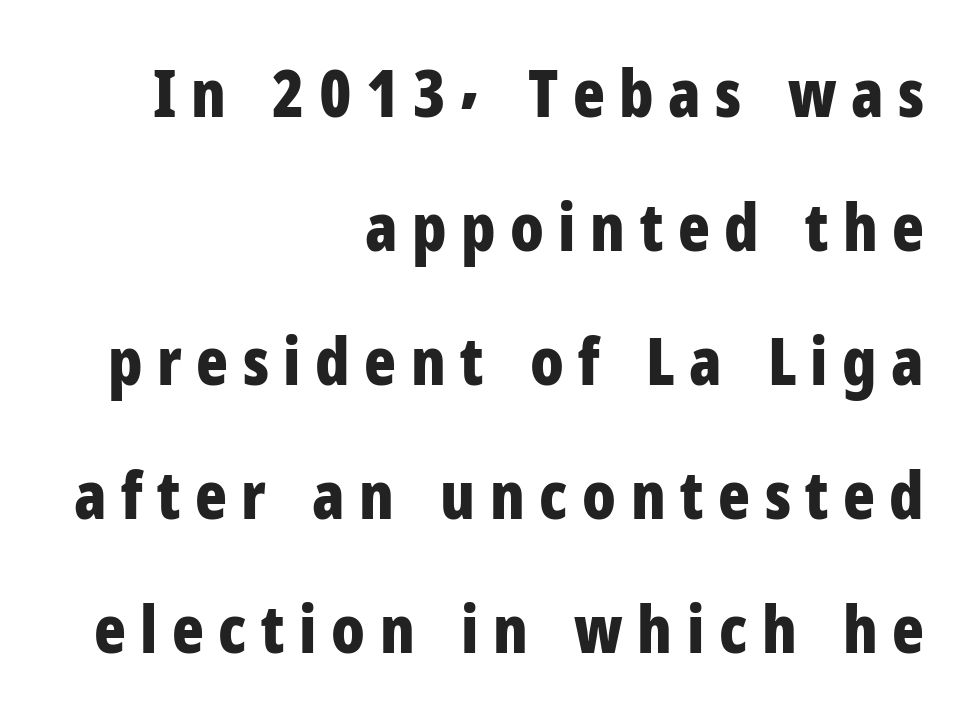
These lines are set flush right with a ragged left edge. Regarding leading, the lines here are spaced well apart. Bare-footed words on every line. A typesetter would call this proportional, since set widths differ per character. Does the weight exceed regular? Yes, all the way to bold.
